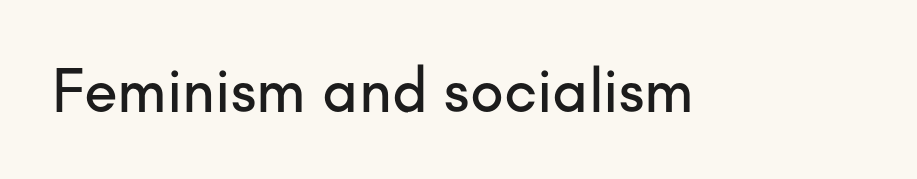
Q: Is the text italic (slanted)? A: No, it is upright.
Q: Is the typeface a serif or a sans-serif typeface? A: Sans-serif.
Q: Is the text underlined? A: No.
Q: Is the spacing between letters normal or unusually wide? A: Normal.
Q: Width (condensed, normal, or wide)? A: Normal.
Q: Stroke contrast? A: Low.
Q: x-height? A: Small.
Q: Monospaced? A: No.
